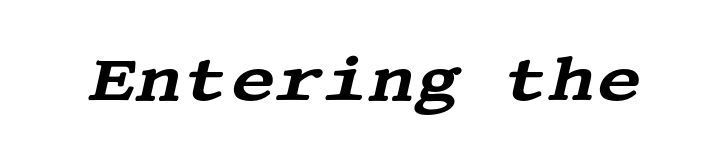
The space beneath each line is pristine and unruled. Each word holds together tightly as a unit, with standard inter-letter gaps. I'd call this a serif setting — the letters wear small feet. The typography opts for an oblique posture over an upright one.
